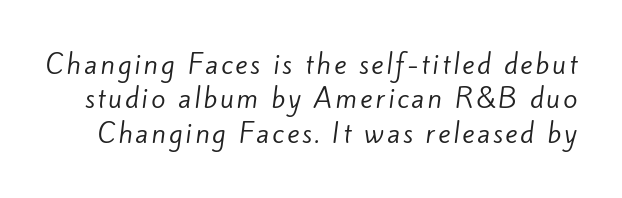
The image shows 26 px text type; set normal line spacing (1.32x), not underlined.
